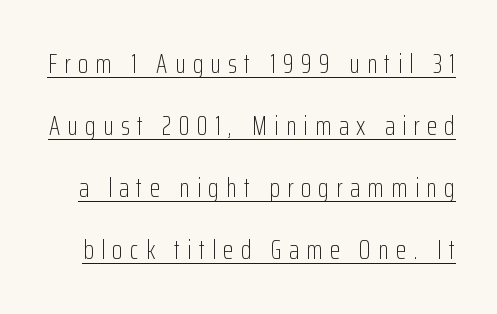
The image shows 27 px text type, upright; set loose line spacing (2.3x), unusually wide letter spacing (+0.27 em), underlined.
